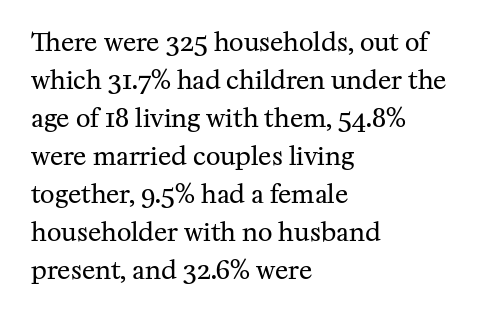
Q: Is the text bold? A: No.
Q: Is the text italic (slanted)? A: No, it is upright.
Q: Is the text underlined? A: No.
Q: How is the paragraph aligned? A: Left-aligned.
Q: Is the spacing between letters normal or unusually wide? A: Normal.
Q: Is the spacing between lines tight, normal or loose? A: Normal.
